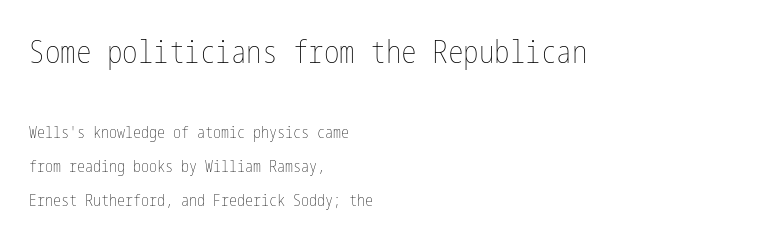
The image shows 31 px thin, condensed type, upright; set left-aligned, loose line spacing (2.13x), normal letter spacing, not underlined; the first (top) block is 1.94x larger; low stroke contrast and a medium x-height.
